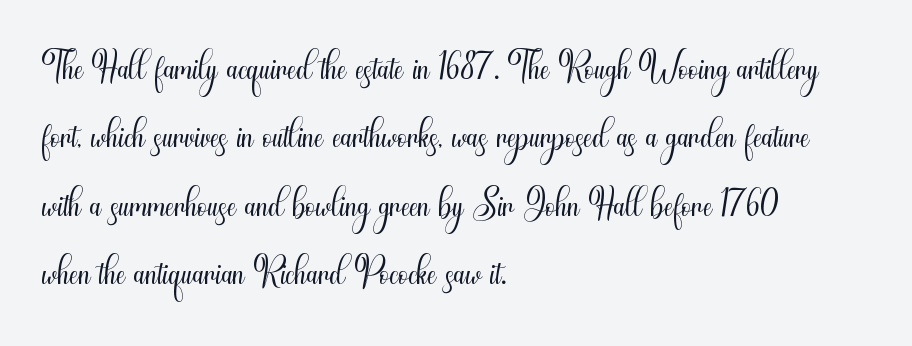
{"serif": "no", "bold": "no", "weight": "light", "width": "condensed", "stroke_contrast": "medium", "x_height": "small", "monospaced": "no", "underline": "no", "align": "left", "line_spacing_ratio": 1.22, "letter_spacing": "normal", "letter_spacing_em": 0.0, "glyph_px": 56}
